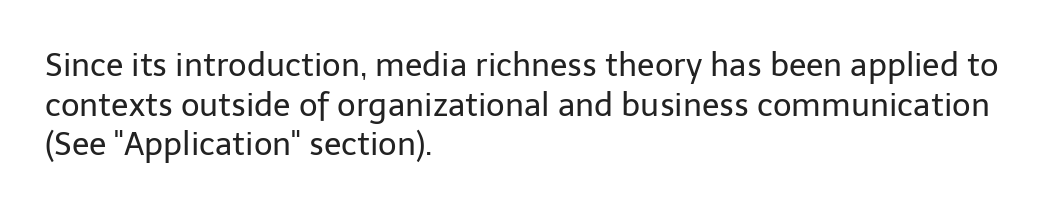
Heft: none added — not bold. A typesetter would mark this as roman, not italic. I'd call this a sans setting — the letters go barefoot. The paragraph has a hard left edge and a soft right edge.
